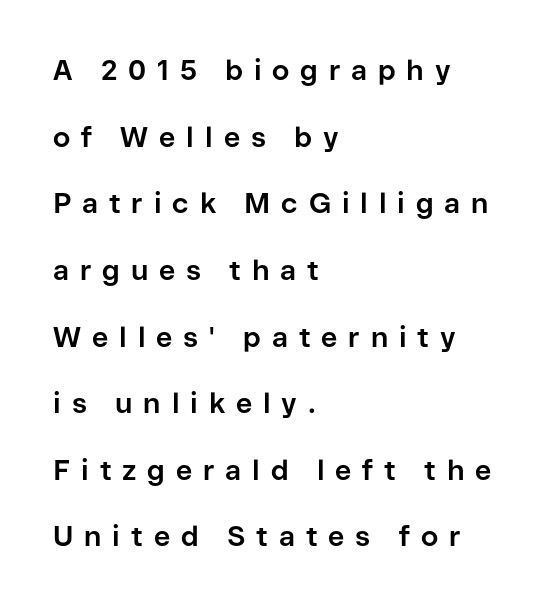
The image shows 28 px bold sans-serif type, upright; set left-aligned, loose line spacing (2.38x), unusually wide letter spacing (+0.39 em), not underlined; low stroke contrast and a medium x-height.
